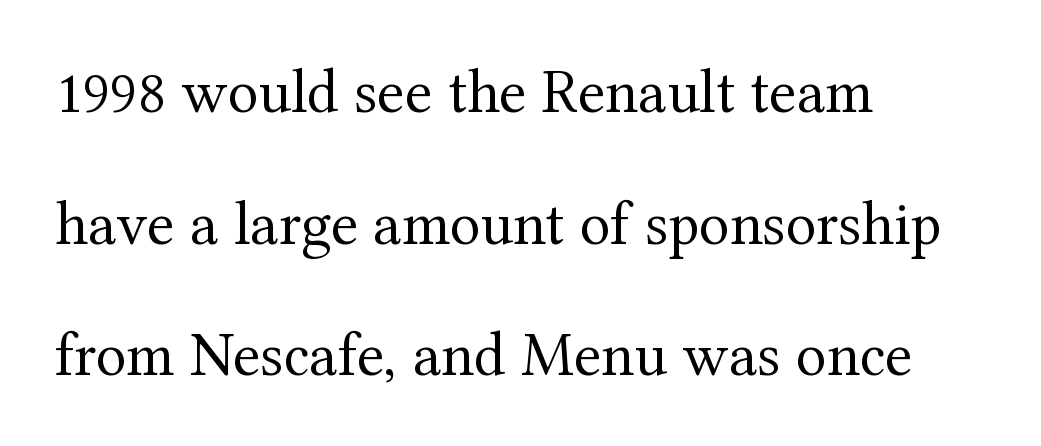
Quick note: underline off. Successive baselines arrive slowly, with a big drop between each. A typesetter would label this face a serif. Counters stay open thanks to moderate or lighter strokes. Posture: straight, roman, zero tilt. Line beginnings align vertically; line endings do not.
